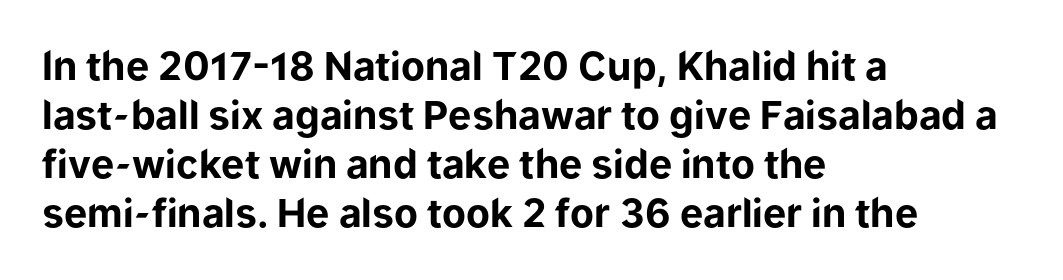
{"serif": "no", "italic": "no", "bold": "yes", "weight": "bold", "width": "normal", "stroke_contrast": "low", "x_height": "medium", "monospaced": "no", "underline": "no", "align": "left", "line_spacing": "normal", "line_spacing_ratio": 1.26, "letter_spacing": "normal", "letter_spacing_em": 0.0, "glyph_px": 39}
